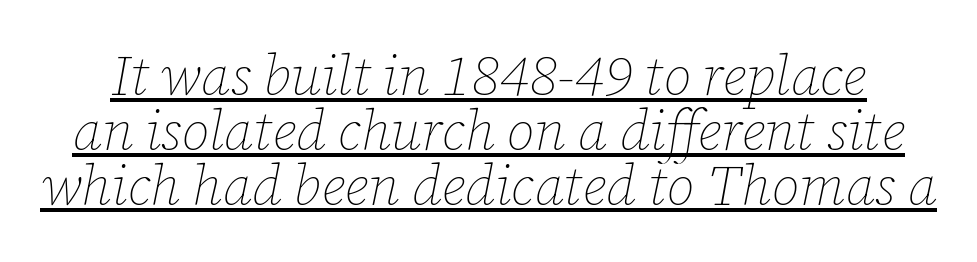
Regarding leading, the lines here are crowded together. You could not count columns in this text — the font is proportionally spaced. What stands out about the letter spacing? Nothing — it is the standard amount. The letters are slanted; this is an italic face. Honestly, the underline is the first thing you notice here. Stroke thickness stays within the range of a standard reading face or lighter.
